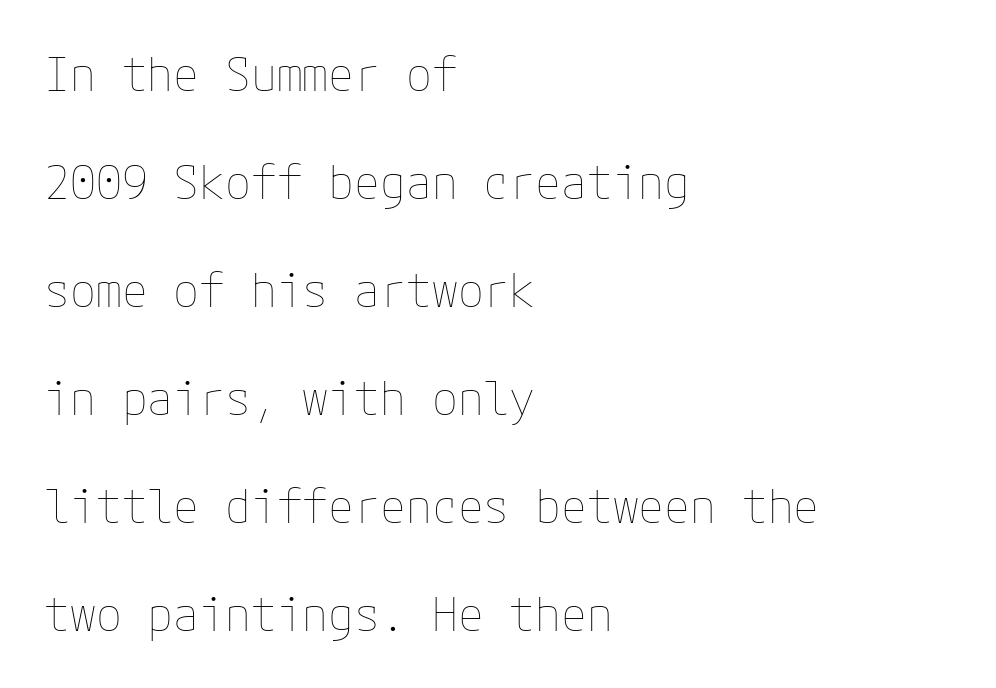
Q: Is the text bold? A: No.
Q: Is the text italic (slanted)? A: No, it is upright.
Q: Is the text underlined? A: No.
Q: How is the paragraph aligned? A: Left-aligned.
Q: Is the spacing between letters normal or unusually wide? A: Normal.
Q: Is the spacing between lines tight, normal or loose? A: Loose.
Q: Width (condensed, normal, or wide)? A: Normal.
Q: Stroke contrast? A: Low.
Q: x-height? A: Medium.
